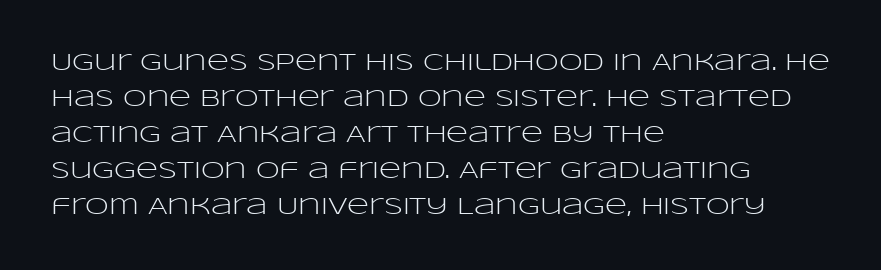
{"italic": "no", "bold": "no", "underline": "no", "align": "left", "line_spacing": "normal", "line_spacing_ratio": 1.5, "letter_spacing": "normal", "letter_spacing_em": 0.0, "glyph_px": 24}
